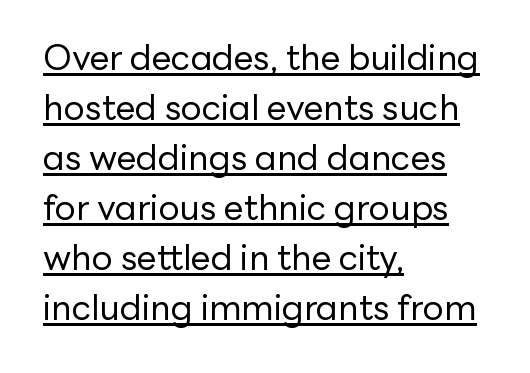
Q: Is the text bold? A: No.
Q: Is the text italic (slanted)? A: No, it is upright.
Q: Is the typeface a serif or a sans-serif typeface? A: Sans-serif.
Q: Is the text underlined? A: Yes.
Q: How is the paragraph aligned? A: Left-aligned.
Q: Is the spacing between letters normal or unusually wide? A: Normal.
Q: Is the spacing between lines tight, normal or loose? A: Normal.
Q: Width (condensed, normal, or wide)? A: Normal.
Q: Stroke contrast? A: Low.
Q: x-height? A: Medium.
Q: Monospaced? A: No.
